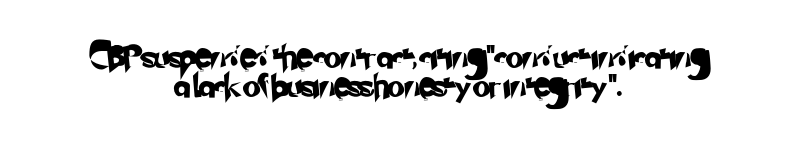
{"underline": "no", "align": "center", "line_spacing_ratio": 1.24, "letter_spacing": "normal", "letter_spacing_em": 0.0, "glyph_px": 23}
